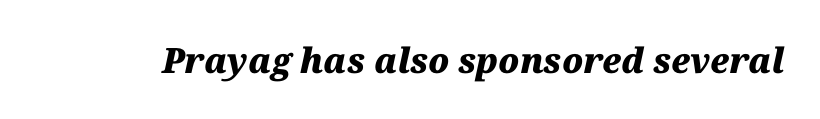
The zone under the glyphs is completely vacant. Nobody touched the tracking dial on this one. The specimen reads as italic at a glance. Proportional: the letters do not fall into vertical columns. Typographic density is high because the face is bold.
